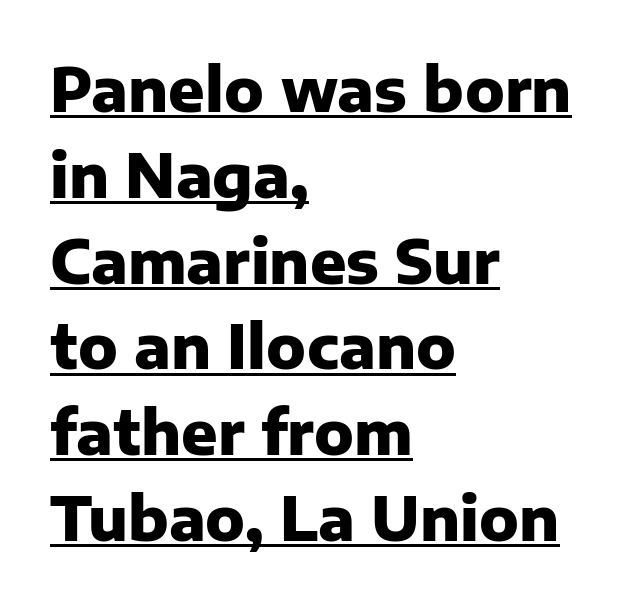
The image shows 60 px heavy sans-serif type, upright; set left-aligned, normal line spacing (1.43x), normal letter spacing, underlined; low stroke contrast and a medium x-height.
